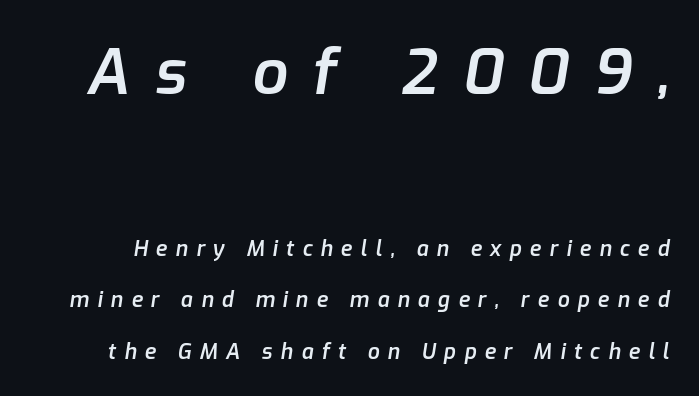
These lines have a slow, spaced-out rhythm from letter to letter. Slant detected: the letters are inclined. This sample trades compactness for vertical openness between lines. Every letter is mildly thick-stroked: semibold rather than bold. The initial chunk of copy outweighs the following chunk in type size.
